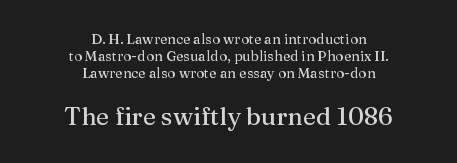
A roman cut, with each character standing at attention. The paragraph shown floats in the horizontal middle. The letterforms sit shoulder to shoulder at normal distance. The rendering enlarges the type as you move from the upper chunk to the lower. The glyphs are unaccompanied by any horizontal stroke below them.
